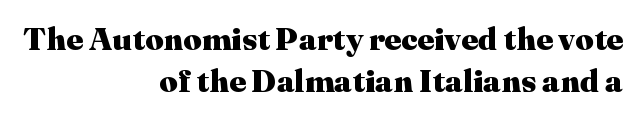
Q: Is the text bold? A: Yes.
Q: Is the text italic (slanted)? A: No, it is upright.
Q: Is the typeface a serif or a sans-serif typeface? A: Serif.
Q: Is the text underlined? A: No.
Q: How is the paragraph aligned? A: Right-aligned.
Q: Is the spacing between letters normal or unusually wide? A: Normal.
Q: Is the spacing between lines tight, normal or loose? A: Normal.
Q: Width (condensed, normal, or wide)? A: Normal.
Q: Stroke contrast? A: Medium.
Q: x-height? A: Medium.
Q: Monospaced? A: No.
